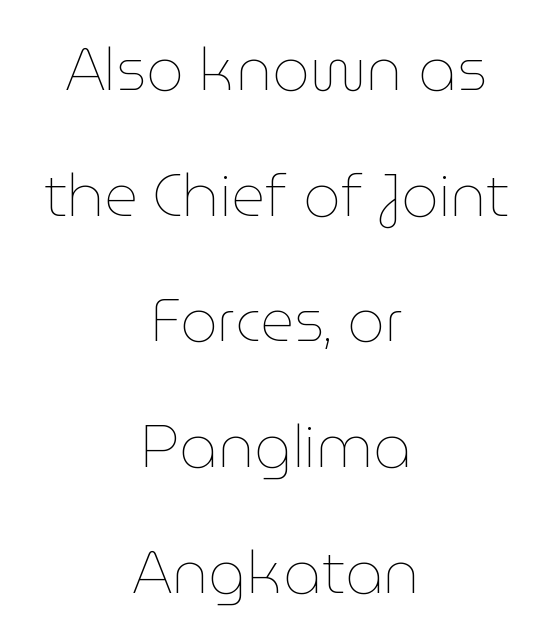
{"italic": "no", "bold": "no", "weight": "thin", "width": "normal", "stroke_contrast": "low", "x_height": "medium", "monospaced": "no", "underline": "no", "align": "center", "line_spacing": "loose", "line_spacing_ratio": 2.13, "letter_spacing": "normal", "letter_spacing_em": 0.0, "glyph_px": 59}
